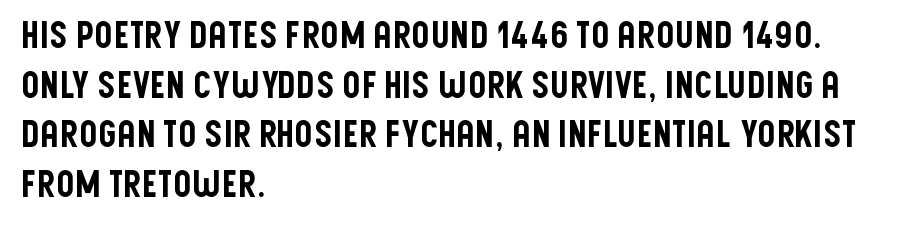
Q: Is the text italic (slanted)? A: No, it is upright.
Q: Is the typeface a serif or a sans-serif typeface? A: Sans-serif.
Q: Is the text underlined? A: No.
Q: How is the paragraph aligned? A: Left-aligned.
Q: Is the spacing between letters normal or unusually wide? A: Normal.
Q: Is the spacing between lines tight, normal or loose? A: Normal.
Q: Width (condensed, normal, or wide)? A: Condensed.
Q: Stroke contrast? A: Low.
Q: x-height? A: Large.
Q: Monospaced? A: No.
